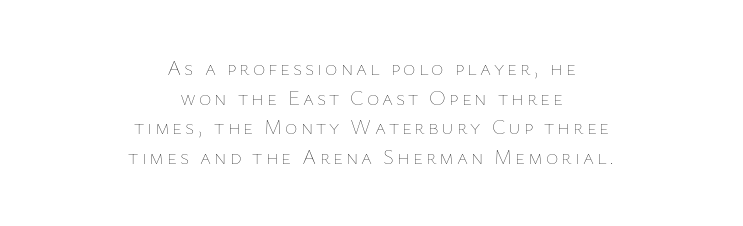
The image shows 21 px text type, upright; set centered, normal line spacing (1.41x), not underlined.
